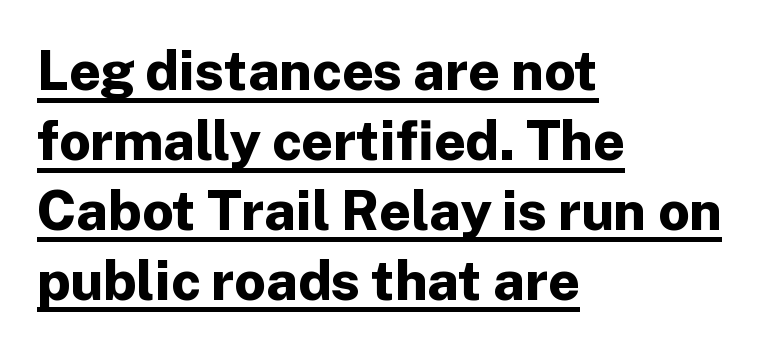
{"serif": "no", "italic": "no", "bold": "yes", "weight": "bold", "width": "normal", "stroke_contrast": "low", "x_height": "medium", "monospaced": "no", "underline": "yes", "align": "left", "line_spacing": "normal", "line_spacing_ratio": 1.27, "letter_spacing": "normal", "letter_spacing_em": 0.0, "glyph_px": 55}
